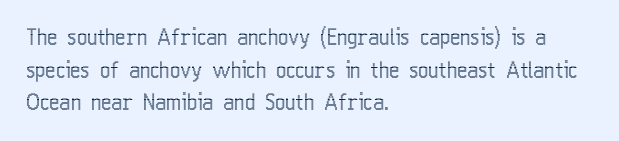
The string is rendered with underlining switched off. Successive baselines arrive at the customary interval. The paragraph shown leans on its left margin. Do the letters lean? They stand straight. The passage shown has conventional tracking throughout.
